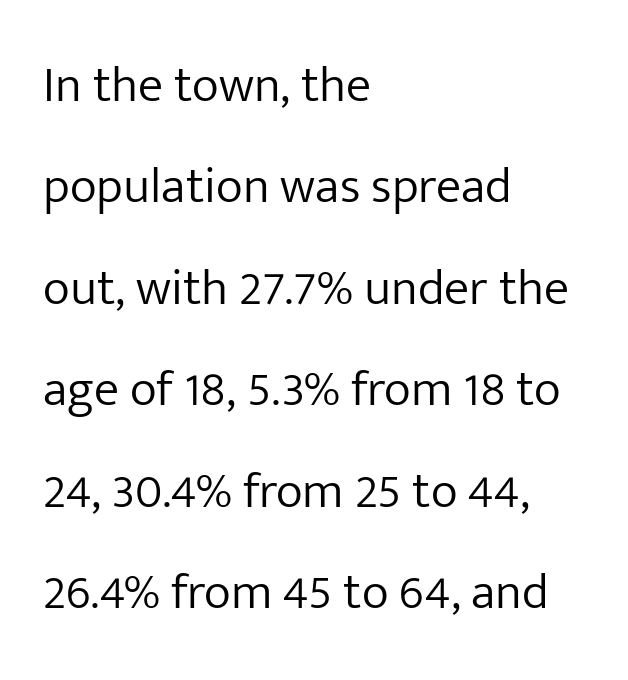
{"serif": "no", "italic": "no", "bold": "no", "weight": "light", "width": "normal", "stroke_contrast": "low", "x_height": "medium", "monospaced": "no", "underline": "no", "align": "left", "line_spacing": "loose", "line_spacing_ratio": 1.99, "letter_spacing": "normal", "letter_spacing_em": 0.0, "glyph_px": 51}
